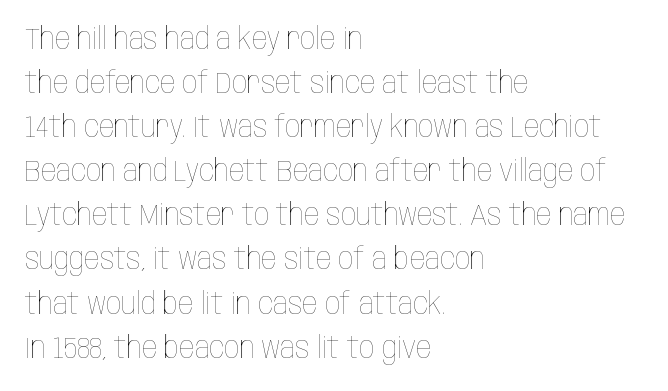
Q: Is the text bold? A: No.
Q: Is the text italic (slanted)? A: No, it is upright.
Q: Is the text underlined? A: No.
Q: How is the paragraph aligned? A: Left-aligned.
Q: Is the spacing between letters normal or unusually wide? A: Normal.
Q: Is the spacing between lines tight, normal or loose? A: Normal.
Q: Width (condensed, normal, or wide)? A: Condensed.
Q: Stroke contrast? A: Low.
Q: x-height? A: Large.
Q: Monospaced? A: No.
